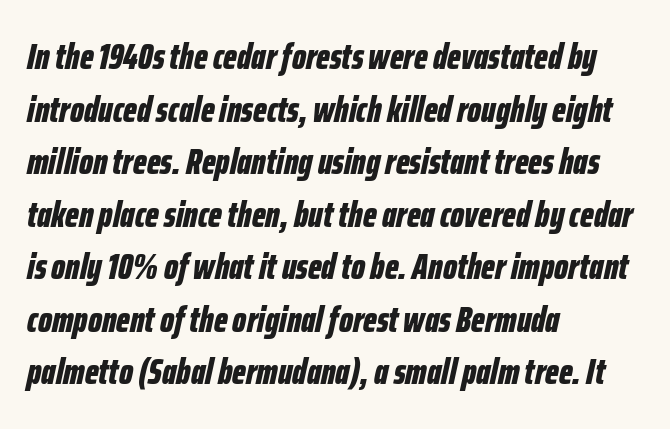
Q: Is the text bold? A: Yes.
Q: Is the text italic (slanted)? A: Yes, it leans right by about 12 degrees.
Q: Is the text underlined? A: No.
Q: How is the paragraph aligned? A: Left-aligned.
Q: Is the spacing between letters normal or unusually wide? A: Normal.
Q: Is the spacing between lines tight, normal or loose? A: Normal.
Q: Width (condensed, normal, or wide)? A: Condensed.
Q: Stroke contrast? A: Low.
Q: x-height? A: Medium.
Q: Monospaced? A: No.
